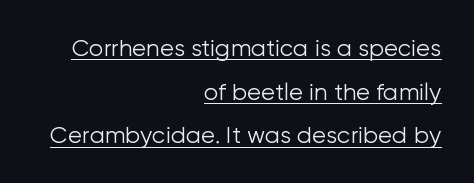
Q: Is the text bold? A: No.
Q: Is the text italic (slanted)? A: No, it is upright.
Q: Is the text underlined? A: Yes.
Q: How is the paragraph aligned? A: Right-aligned.
Q: Is the spacing between letters normal or unusually wide? A: Normal.
Q: Is the spacing between lines tight, normal or loose? A: Loose.
